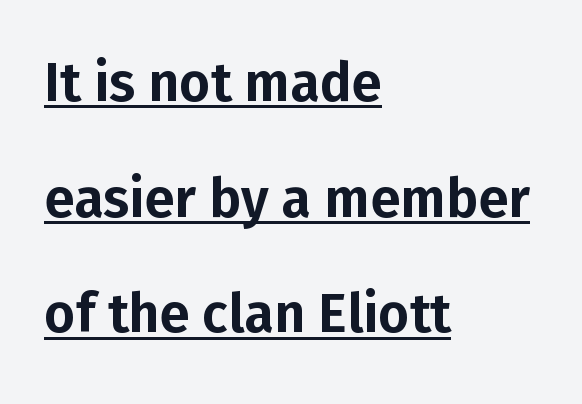
Compared with a centered layout, this one pins lines to the left instead. Is the letter spacing exaggerated? No — it looks like the ordinary default. The rendering uses natural spacing where letterforms have individual widths. The specimen includes a rule beneath the text block's lines. How would I describe the line gaps? Wide and relaxed. Every character sits straight up, as roman type does.
